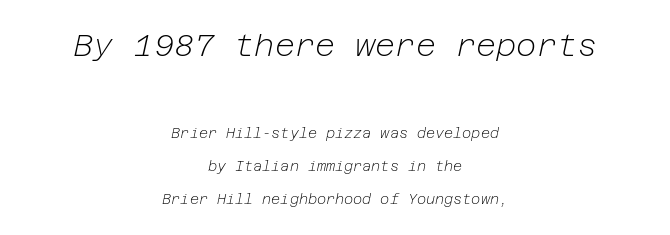
This sample trades compactness for vertical openness between lines. Decoration check: the copy has no underline. Typesetter's note — upper block bumped up in size, lower block left smaller. The type is set solid horizontally, with unmodified tracking. Horizontally, the lines are justified to the midpoint only. The face looks like a standard text weight, possibly lighter.
